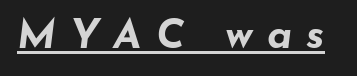
Q: Is the text bold? A: Yes.
Q: Is the text italic (slanted)? A: Yes, it leans right by about 7 degrees.
Q: Is the text underlined? A: Yes.
Q: Is the spacing between letters normal or unusually wide? A: Unusually wide.
Q: Width (condensed, normal, or wide)? A: Wide.
Q: Stroke contrast? A: Low.
Q: x-height? A: Small.
Q: Monospaced? A: No.
